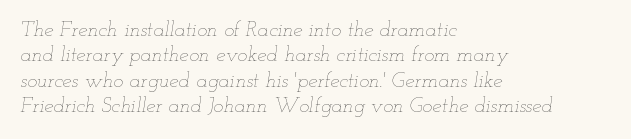
{"italic": "yes", "lean": "right", "slant_degrees": 12, "bold": "no", "underline": "no", "align": "left", "line_spacing_ratio": 1.21, "letter_spacing": "normal", "letter_spacing_em": 0.0, "glyph_px": 21}
